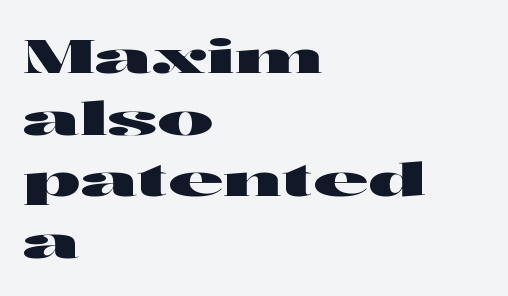
A roman cut, with each character standing at attention. The typeface chosen for these lines omits serifs. You could not count columns in this text — the font is proportionally spaced. Horizontal bands of white between lines are of average thickness.
